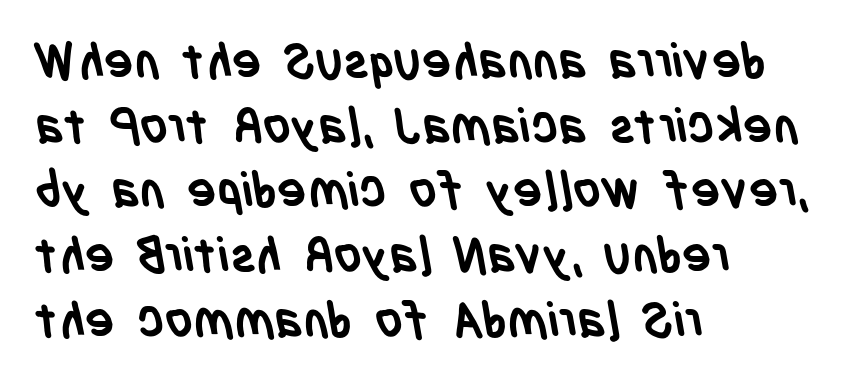
Q: Is the text bold? A: Yes.
Q: Is the typeface a serif or a sans-serif typeface? A: Sans-serif.
Q: Is the text underlined? A: No.
Q: How is the paragraph aligned? A: Left-aligned.
Q: Is the spacing between letters normal or unusually wide? A: Normal.
Q: Is the spacing between lines tight, normal or loose? A: Normal.
Q: Width (condensed, normal, or wide)? A: Condensed.
Q: Stroke contrast? A: Low.
Q: x-height? A: Large.
Q: Monospaced? A: No.
